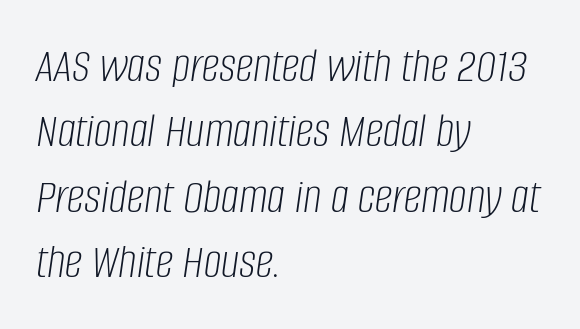
{"italic": "yes", "lean": "right", "slant_degrees": 8, "bold": "no", "weight": "light", "width": "condensed", "stroke_contrast": "low", "x_height": "large", "monospaced": "no", "underline": "no", "align": "left", "line_spacing": "normal", "line_spacing_ratio": 1.31, "letter_spacing": "normal", "letter_spacing_em": 0.0, "glyph_px": 50}
